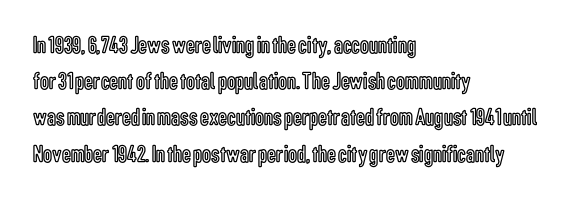
This sample keeps an unexceptional amount of space between lines. Characters follow at the spacing the type designer built in. Leftover space on each line is placed entirely after the last word. Nobody drew a line under any word here. The font's upright variant was chosen for this text.
